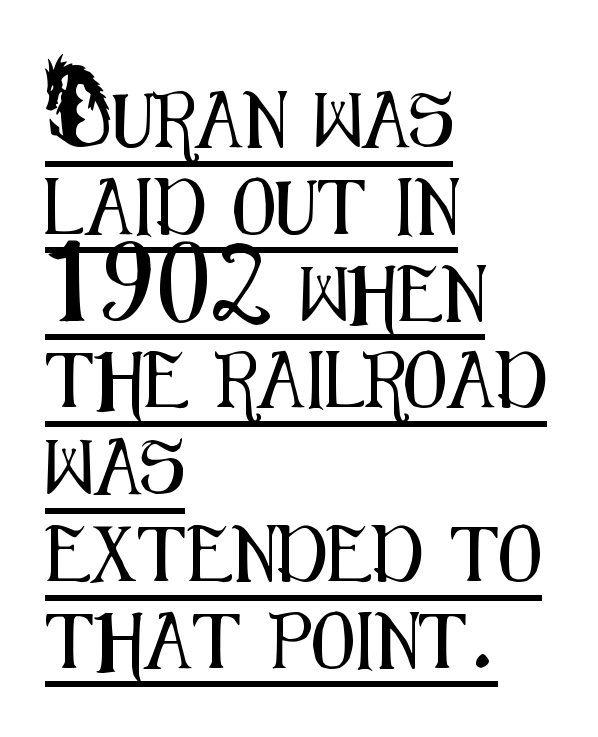
{"serif": "no", "italic": "no", "width": "condensed", "stroke_contrast": "medium", "x_height": "small", "monospaced": "no", "underline": "yes", "align": "left", "line_spacing": "normal", "line_spacing_ratio": 1.55, "letter_spacing": "normal", "letter_spacing_em": 0.0, "glyph_px": 56}
